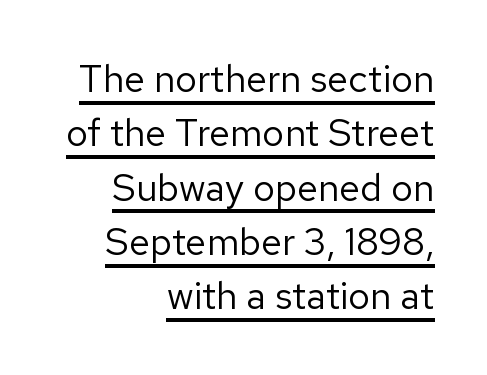
The image shows 38 px regular-weight sans-serif type, upright; set right-aligned, normal line spacing (1.43x), normal letter spacing, underlined; low stroke contrast and a medium x-height.
